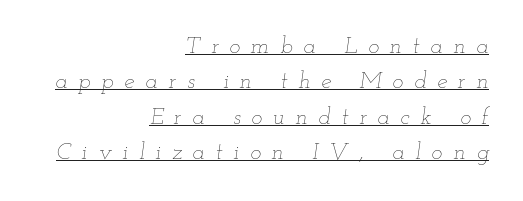
{"italic": "yes", "lean": "right", "slant_degrees": 12, "bold": "no", "underline": "yes", "align": "right", "line_spacing": "normal", "line_spacing_ratio": 1.54, "letter_spacing": "wide", "letter_spacing_em": 0.47, "glyph_px": 23}
